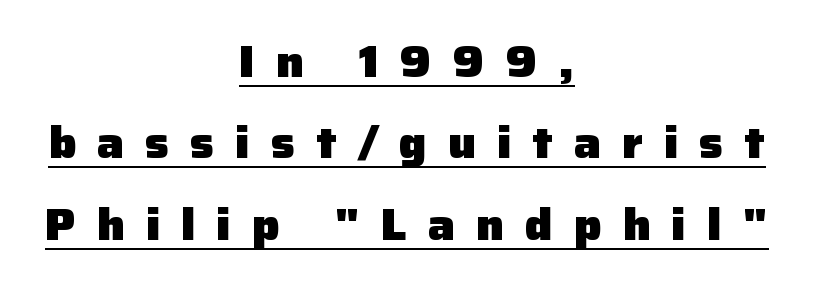
Q: Is the text bold? A: Yes.
Q: Is the text italic (slanted)? A: No, it is upright.
Q: Is the typeface a serif or a sans-serif typeface? A: Sans-serif.
Q: Is the text underlined? A: Yes.
Q: How is the paragraph aligned? A: Centered.
Q: Is the spacing between letters normal or unusually wide? A: Unusually wide.
Q: Width (condensed, normal, or wide)? A: Normal.
Q: Stroke contrast? A: Low.
Q: x-height? A: Medium.
Q: Monospaced? A: No.
